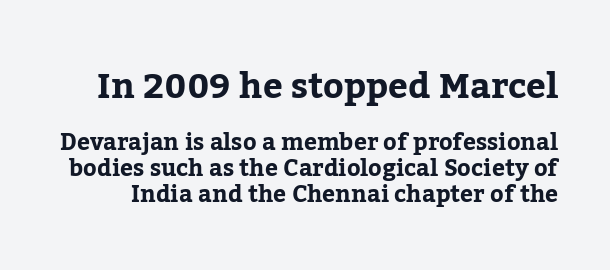
The image shows 35 px bold serif type, upright; set tight line spacing (1.12x), normal letter spacing, not underlined; the first (top) block is 1.52x larger; low stroke contrast and a medium x-height.
